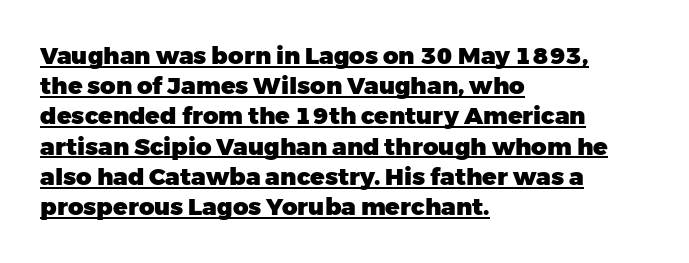
Q: Is the text bold? A: Yes.
Q: Is the text italic (slanted)? A: No, it is upright.
Q: Is the text underlined? A: Yes.
Q: How is the paragraph aligned? A: Left-aligned.
Q: Is the spacing between letters normal or unusually wide? A: Normal.
Q: Is the spacing between lines tight, normal or loose? A: Normal.
